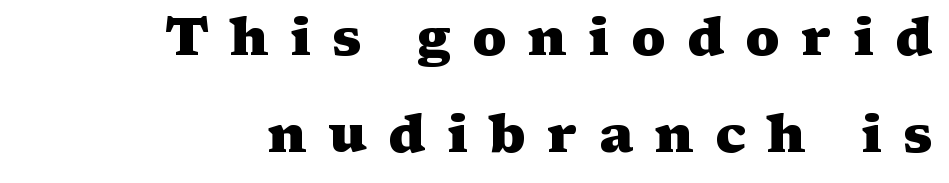
Q: Is the text bold? A: Yes.
Q: Is the text italic (slanted)? A: No, it is upright.
Q: Is the typeface a serif or a sans-serif typeface? A: Serif.
Q: Is the text underlined? A: No.
Q: How is the paragraph aligned? A: Right-aligned.
Q: Is the spacing between letters normal or unusually wide? A: Unusually wide.
Q: Width (condensed, normal, or wide)? A: Wide.
Q: Stroke contrast? A: Medium.
Q: x-height? A: Medium.
Q: Monospaced? A: No.
